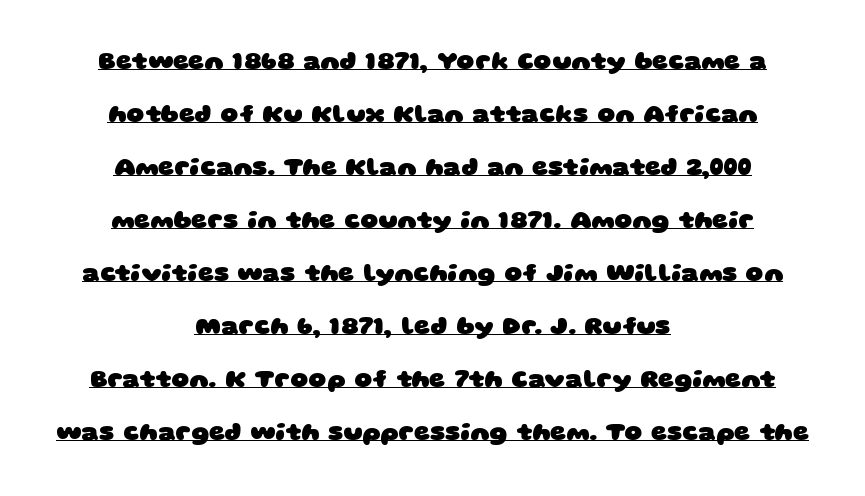
The image shows 25 px bold type; set centered, loose line spacing (2.12x), normal letter spacing, underlined.
